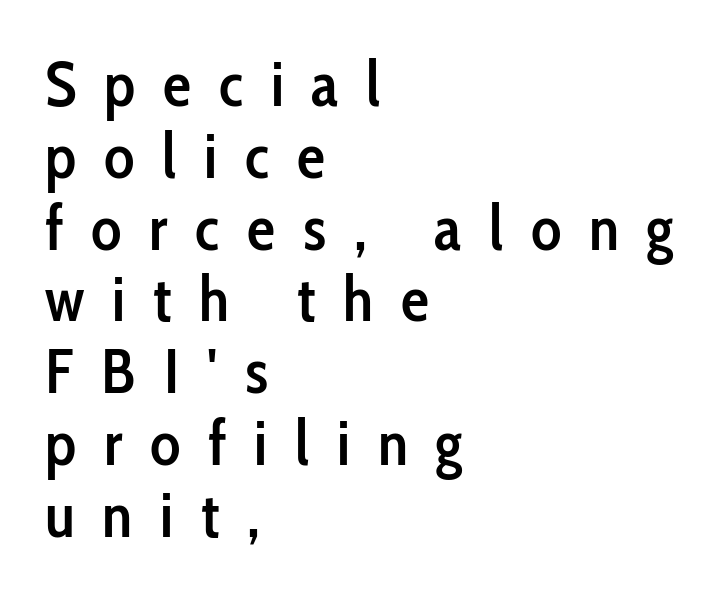
{"serif": "no", "italic": "no", "bold": "semi", "weight": "semibold", "width": "condensed", "stroke_contrast": "low", "x_height": "medium", "monospaced": "no", "underline": "no", "align": "left", "line_spacing": "tight", "line_spacing_ratio": 1.14, "letter_spacing": "wide", "letter_spacing_em": 0.44, "glyph_px": 63}
